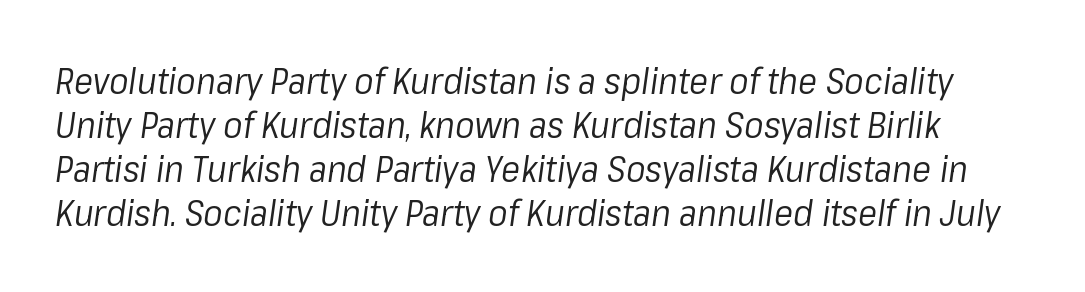
Q: Is the text bold? A: No.
Q: Is the text italic (slanted)? A: Yes, it leans right by about 8 degrees.
Q: Is the text underlined? A: No.
Q: Is the spacing between letters normal or unusually wide? A: Normal.
Q: Width (condensed, normal, or wide)? A: Normal.
Q: Stroke contrast? A: Low.
Q: x-height? A: Medium.
Q: Monospaced? A: No.
